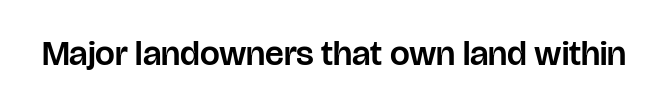
Glance below the letters and you will spot only blank space. You can tell it's not italic because the verticals are truly vertical. These lines are rendered in a variable-pitch font. A typesetter would label this face a sans.
